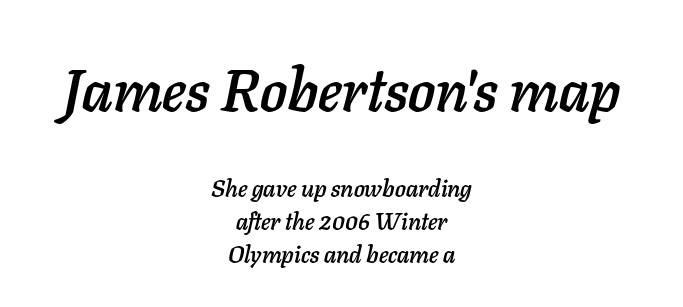
The image shows 60 px text type, italic (leaning right); set centered, normal line spacing (1.37x), normal letter spacing, not underlined; the first (top) block is 2.5x larger; low stroke contrast and a medium x-height.
